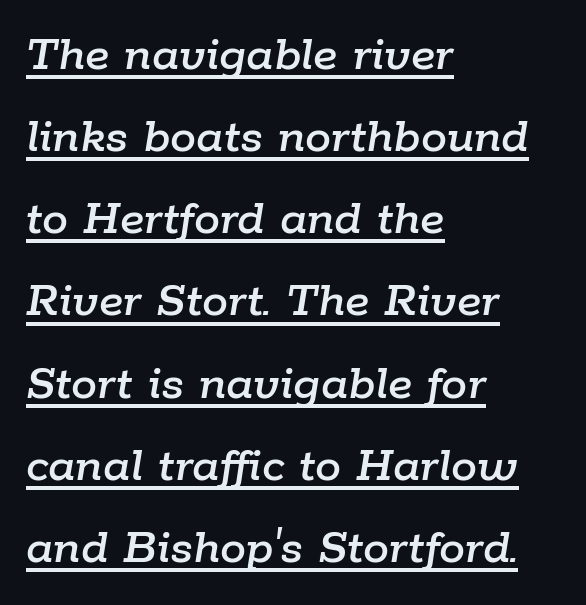
Observe the ordinary spacing: letters are neighbours, not strangers. The text block is weighted toward the left margin, trailing off unevenly rightward. The font's italic variant was chosen for this text. This is underlined copy, the kind a proofreader might mark for attention. Quick note: interline space is typical. A typesetter would call this proportional, since set widths differ per character.
